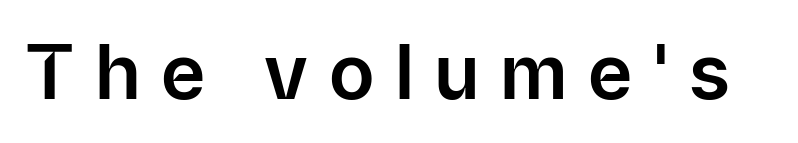
The image shows 76 px sans-serif type, upright; set unusually wide letter spacing (+0.27 em), not underlined; low stroke contrast and a medium x-height.
